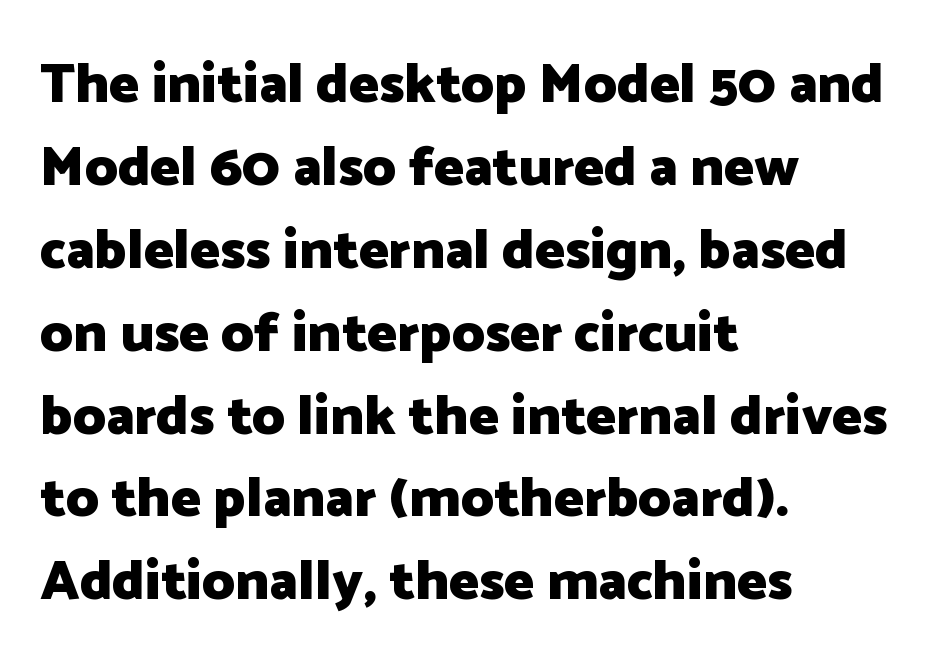
The characters display no serif detailing; their extremities are plain. Leading matches the norm, producing a regular column. The foot of each line stays bare and open. The letters advance in unequal steps, a hallmark of proportional type.
